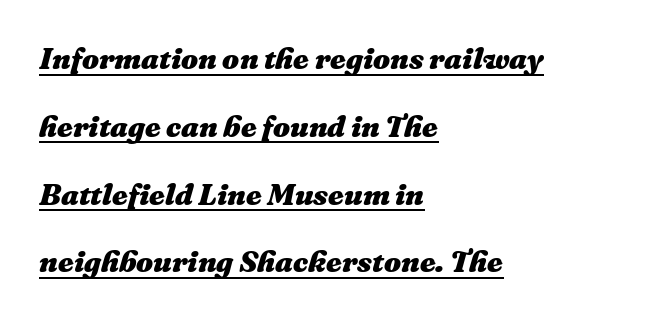
The image shows 30 px heavy type, italic (leaning right); set left-aligned, loose line spacing (2.26x), normal letter spacing, underlined; medium stroke contrast and a medium x-height.
